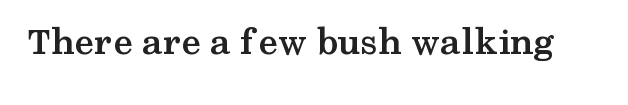
Q: Is the text bold? A: Yes.
Q: Is the text italic (slanted)? A: No, it is upright.
Q: Is the typeface a serif or a sans-serif typeface? A: Serif.
Q: Is the text underlined? A: No.
Q: Is the spacing between letters normal or unusually wide? A: Normal.
Q: Width (condensed, normal, or wide)? A: Wide.
Q: Stroke contrast? A: Medium.
Q: x-height? A: Medium.
Q: Monospaced? A: No.
